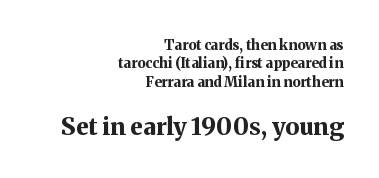
Q: Is the text bold? A: Yes.
Q: Is the text italic (slanted)? A: No, it is upright.
Q: Is the text underlined? A: No.
Q: How is the paragraph aligned? A: Right-aligned.
Q: Is the spacing between letters normal or unusually wide? A: Normal.
Q: Is the spacing between lines tight, normal or loose? A: Normal.
Q: Which block of text is set in a larger size, the first (top) or the second (bottom)? A: The second (bottom) one.
